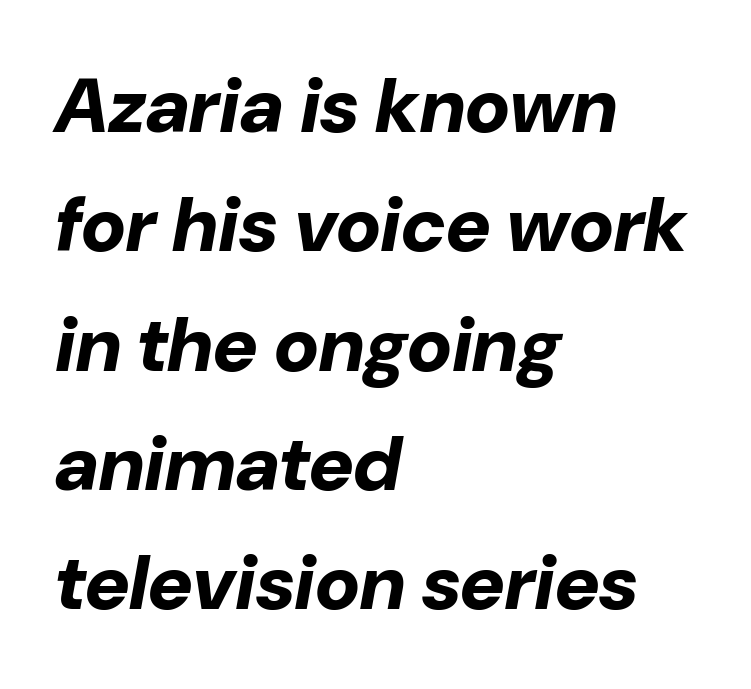
The image shows 77 px bold type, italic (leaning right); set left-aligned, normal line spacing (1.55x), normal letter spacing, not underlined; low stroke contrast and a medium x-height.
